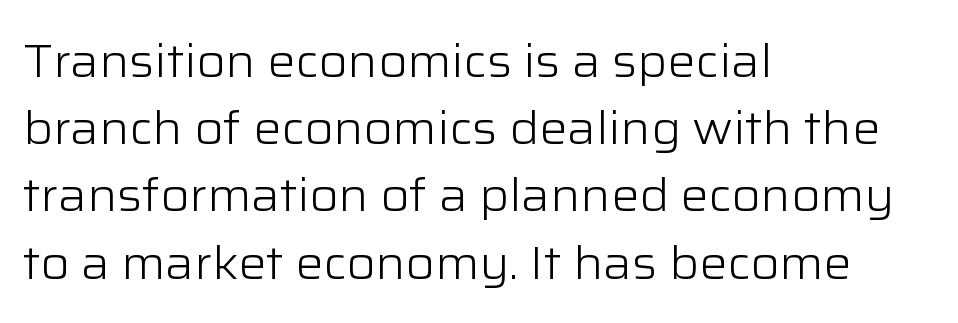
The image shows 47 px light sans-serif type, upright; set left-aligned, normal line spacing (1.43x), normal letter spacing, not underlined; low stroke contrast and a medium x-height.
